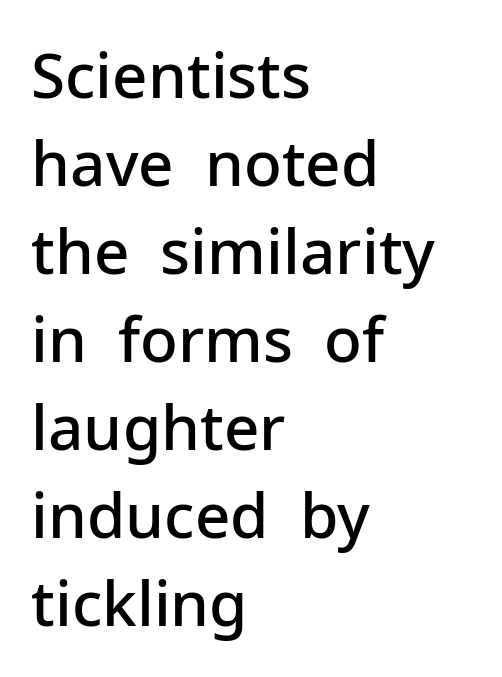
{"serif": "no", "italic": "no", "bold": "semi", "weight": "semibold", "width": "normal", "stroke_contrast": "low", "x_height": "medium", "monospaced": "no", "underline": "no", "align": "left", "line_spacing": "normal", "line_spacing_ratio": 1.42, "letter_spacing": "normal", "letter_spacing_em": 0.0, "glyph_px": 62}
